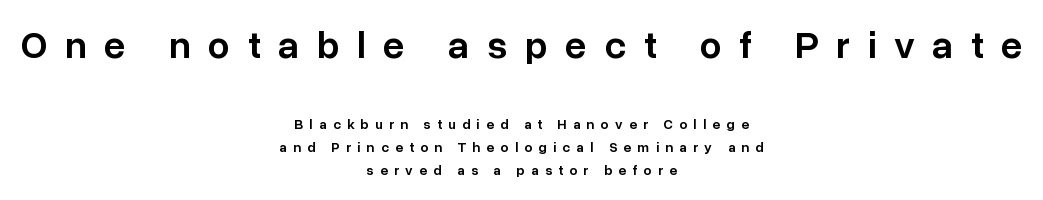
The image shows 39 px semibold sans-serif type, upright; set centered, normal line spacing (1.66x), unusually wide letter spacing (+0.45 em), not underlined; the first (top) block is 2.79x larger; low stroke contrast and a medium x-height.
